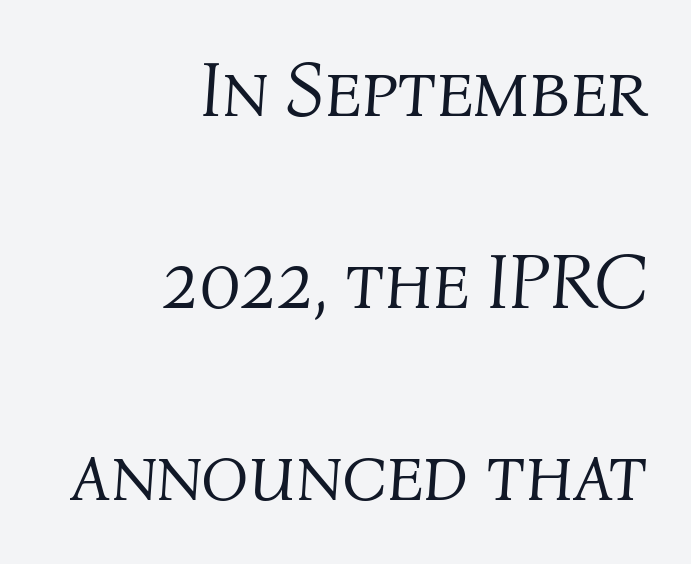
If you measured baseline to baseline, you'd find a long distance. Each stroke keeps to a modest, everyday thickness or less. Clear beneath every line of the passage. You can tell it's italic because the verticals aren't actually vertical.
